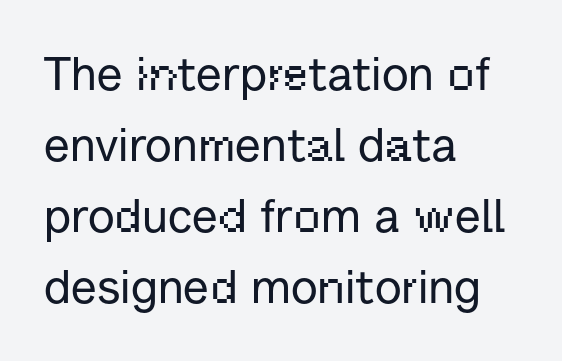
Quick note: not italic, upright. Proportional: the letters do not fall into vertical columns. Caption: standard tracking, unaltered. Rule under the text: the space is simply empty. You can tell from the bare stems that sans-serif type was used. Baseline-to-baseline distance is the conventional proportion of letter height.
